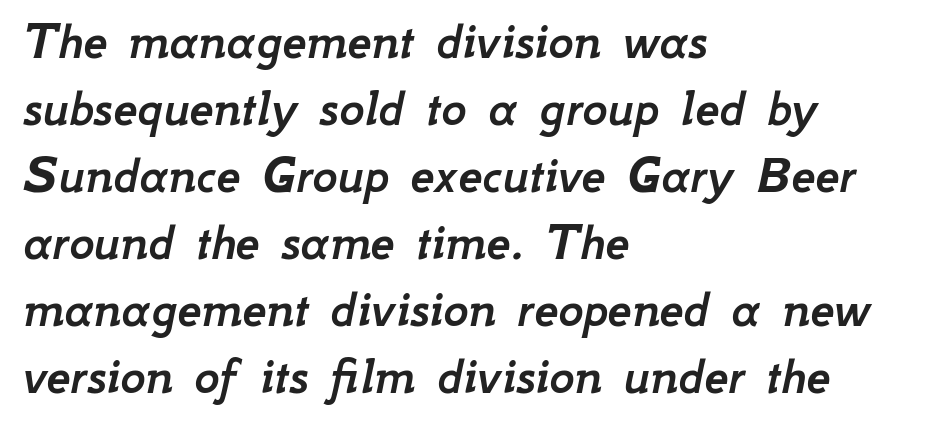
Q: Is the text italic (slanted)? A: Yes, it leans right by about 12 degrees.
Q: Is the text underlined? A: No.
Q: How is the paragraph aligned? A: Left-aligned.
Q: Is the spacing between letters normal or unusually wide? A: Normal.
Q: Width (condensed, normal, or wide)? A: Normal.
Q: Stroke contrast? A: Low.
Q: x-height? A: Small.
Q: Monospaced? A: No.
